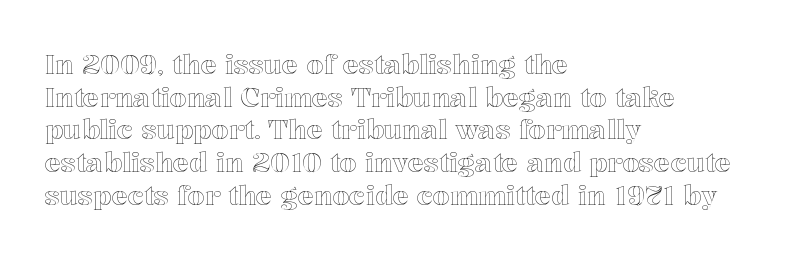
Q: Is the text italic (slanted)? A: No, it is upright.
Q: Is the text underlined? A: No.
Q: How is the paragraph aligned? A: Left-aligned.
Q: Is the spacing between letters normal or unusually wide? A: Normal.
